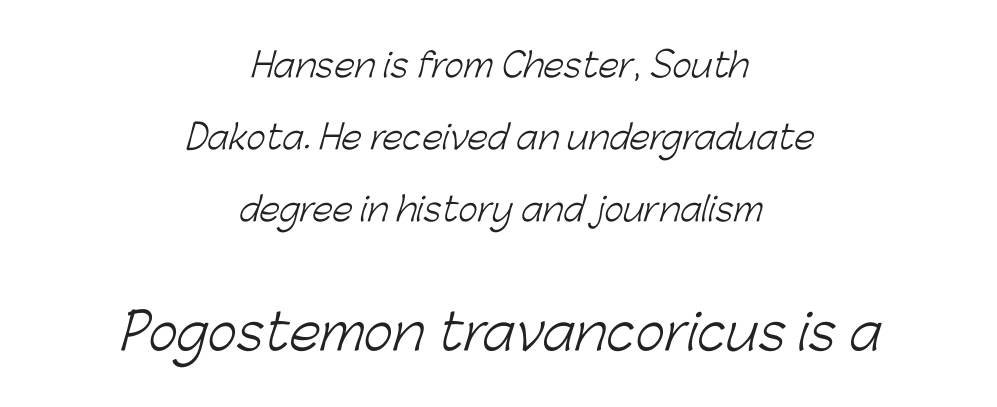
The image shows 50 px light sans-serif type; set centered, loose line spacing (2.18x), normal letter spacing, not underlined; the second (bottom) block is 1.52x larger; low stroke contrast and a medium x-height.
